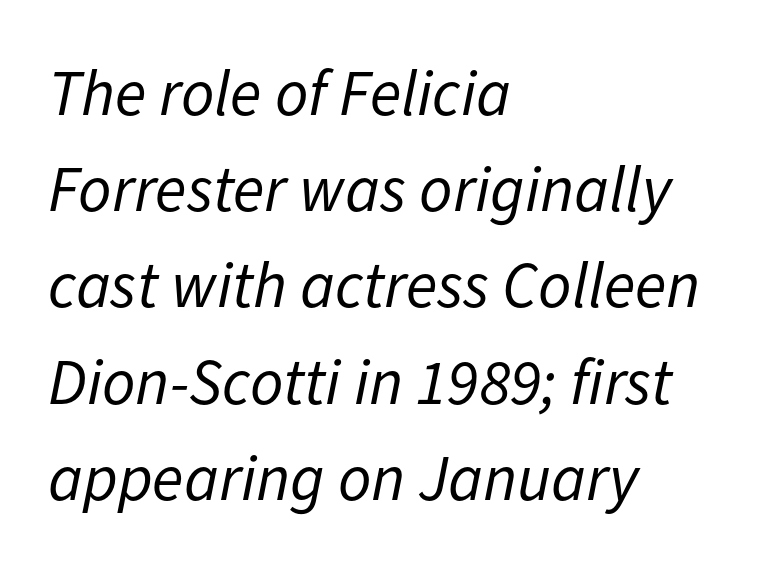
The image shows 65 px regular-weight type, italic (leaning right); set left-aligned, normal line spacing (1.48x), normal letter spacing, not underlined; low stroke contrast and a medium x-height.
